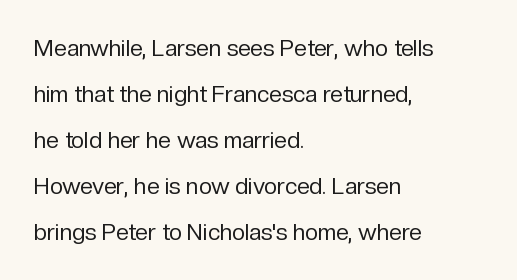
Q: Is the text bold? A: No.
Q: Is the text italic (slanted)? A: No, it is upright.
Q: Is the text underlined? A: No.
Q: How is the paragraph aligned? A: Left-aligned.
Q: Is the spacing between letters normal or unusually wide? A: Normal.
Q: Is the spacing between lines tight, normal or loose? A: Loose.
